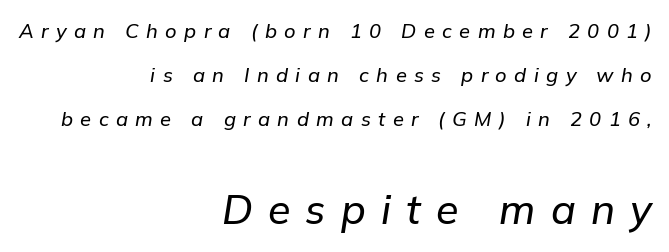
The image shows 41 px text type, italic (leaning right); set right-aligned, loose line spacing (2.2x), unusually wide letter spacing (+0.37 em), not underlined; the second (bottom) block is 2.05x larger; low stroke contrast and a medium x-height.
